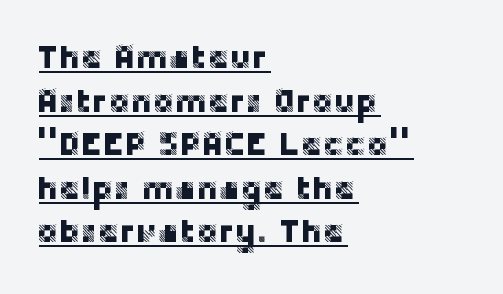
Q: Is the text italic (slanted)? A: No, it is upright.
Q: Is the typeface a serif or a sans-serif typeface? A: Sans-serif.
Q: Is the text underlined? A: Yes.
Q: How is the paragraph aligned? A: Left-aligned.
Q: Is the spacing between letters normal or unusually wide? A: Normal.
Q: Is the spacing between lines tight, normal or loose? A: Normal.
Q: Width (condensed, normal, or wide)? A: Normal.
Q: Stroke contrast? A: Low.
Q: x-height? A: Large.
Q: Monospaced? A: No.
